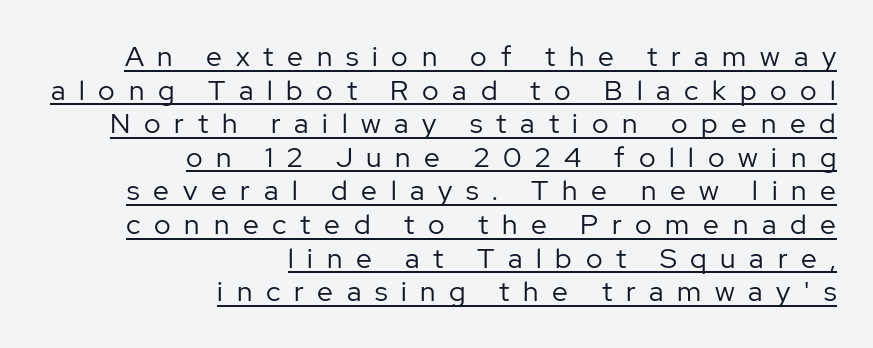
The image shows 28 px regular-weight sans-serif type, upright; set right-aligned, line spacing 1.2x, unusually wide letter spacing (+0.49 em), underlined; low stroke contrast and a medium x-height.
